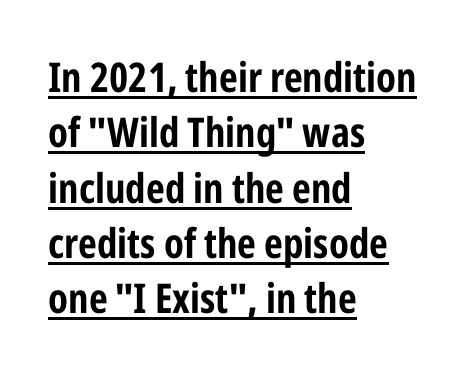
The image shows 41 px bold, condensed sans-serif type, upright; set left-aligned, normal line spacing (1.35x), normal letter spacing, underlined; low stroke contrast and a medium x-height.
